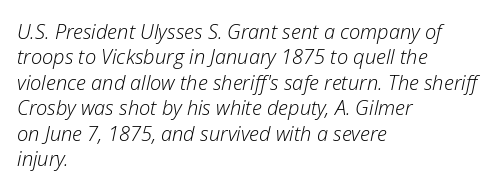
Q: Is the text bold? A: No.
Q: Is the text italic (slanted)? A: Yes, it leans right by about 12 degrees.
Q: Is the text underlined? A: No.
Q: How is the paragraph aligned? A: Left-aligned.
Q: Is the spacing between letters normal or unusually wide? A: Normal.
Q: Is the spacing between lines tight, normal or loose? A: Normal.
